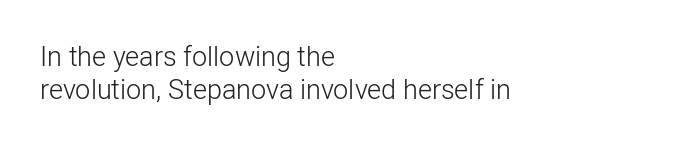
What stands out about the letter spacing? Nothing — it is the standard amount. This is not heavy type; no bold has been used. Just letters on the line, the space beneath them empty. Notice how the stems are strictly vertical — no italics here. This rendering uses left alignment, leaving the right contour irregular.
